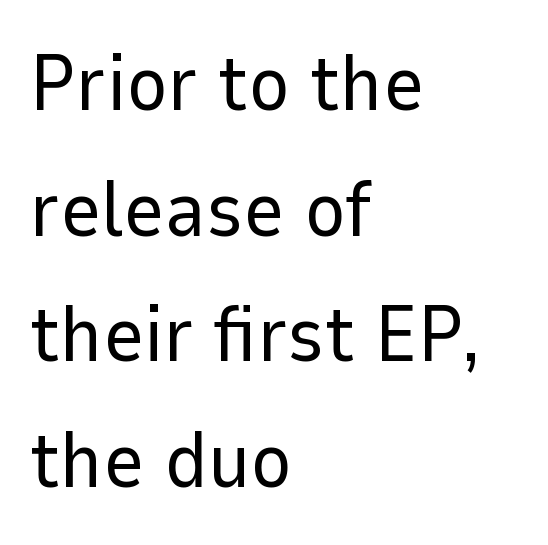
Q: Is the text bold? A: No.
Q: Is the text italic (slanted)? A: No, it is upright.
Q: Is the typeface a serif or a sans-serif typeface? A: Sans-serif.
Q: Is the text underlined? A: No.
Q: How is the paragraph aligned? A: Left-aligned.
Q: Is the spacing between letters normal or unusually wide? A: Normal.
Q: Is the spacing between lines tight, normal or loose? A: Normal.
Q: Width (condensed, normal, or wide)? A: Normal.
Q: Stroke contrast? A: Low.
Q: x-height? A: Medium.
Q: Monospaced? A: No.
